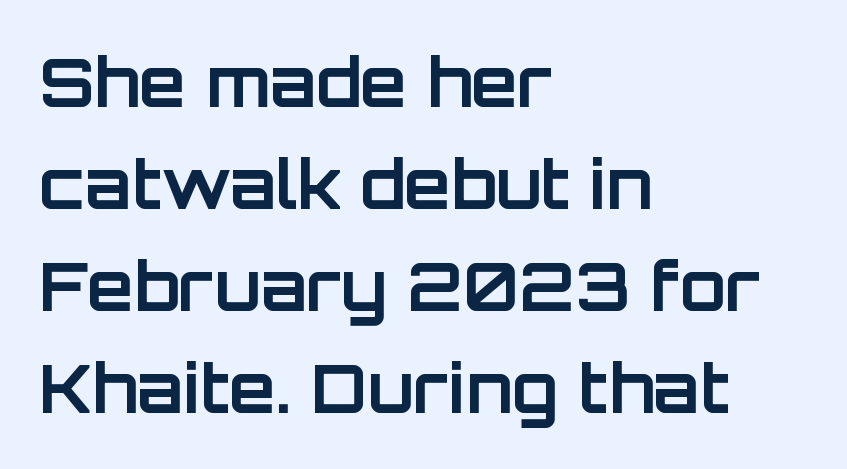
The image shows 67 px bold sans-serif type, upright; set left-aligned, normal line spacing (1.52x), normal letter spacing, not underlined; low stroke contrast and a large x-height.
